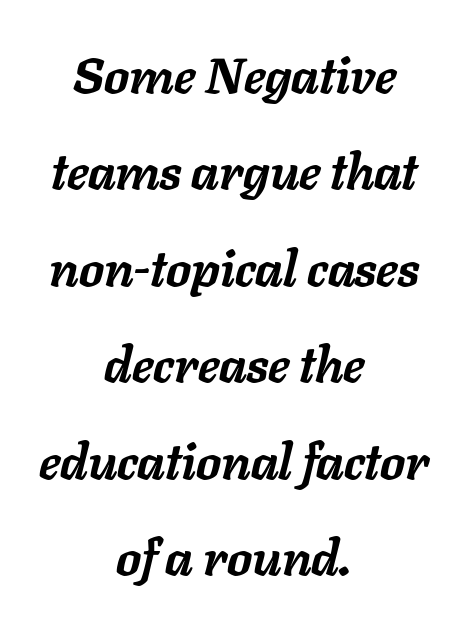
Q: Is the text bold? A: Yes.
Q: Is the text italic (slanted)? A: Yes, it leans right by about 11 degrees.
Q: Is the text underlined? A: No.
Q: How is the paragraph aligned? A: Centered.
Q: Is the spacing between letters normal or unusually wide? A: Normal.
Q: Is the spacing between lines tight, normal or loose? A: Loose.
Q: Width (condensed, normal, or wide)? A: Normal.
Q: Stroke contrast? A: Low.
Q: x-height? A: Medium.
Q: Monospaced? A: No.
